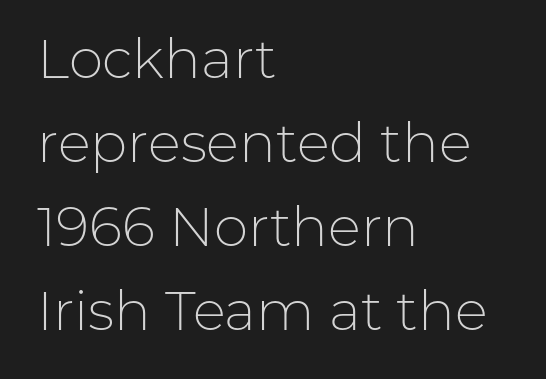
Q: Is the text bold? A: No.
Q: Is the text italic (slanted)? A: No, it is upright.
Q: Is the typeface a serif or a sans-serif typeface? A: Sans-serif.
Q: Is the text underlined? A: No.
Q: How is the paragraph aligned? A: Left-aligned.
Q: Is the spacing between letters normal or unusually wide? A: Normal.
Q: Is the spacing between lines tight, normal or loose? A: Normal.
Q: Width (condensed, normal, or wide)? A: Normal.
Q: Stroke contrast? A: Low.
Q: x-height? A: Medium.
Q: Monospaced? A: No.
